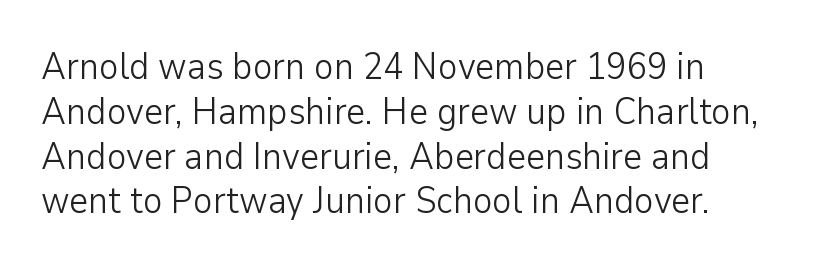
{"serif": "no", "italic": "no", "bold": "no", "weight": "light", "width": "normal", "stroke_contrast": "low", "x_height": "medium", "monospaced": "no", "underline": "no", "align": "left", "line_spacing_ratio": 1.21, "letter_spacing": "normal", "letter_spacing_em": 0.0, "glyph_px": 37}
